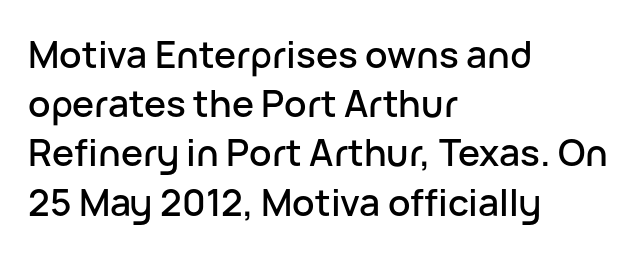
The paragraph has a hard left edge and a soft right edge. The letters advance in unequal steps, a hallmark of proportional type. Honestly, there is no underline to notice here at all. Does extra space separate the letters? No, they use regular spacing. Line spacing here is normal. A sans-serif font was chosen for this passage.
